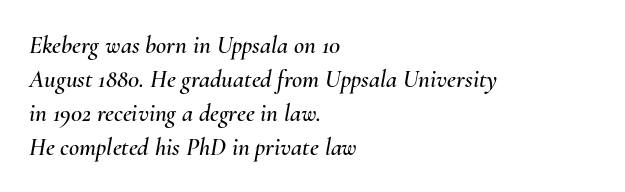
{"italic": "yes", "lean": "right", "slant_degrees": 10, "underline": "no", "align": "left", "line_spacing": "normal", "line_spacing_ratio": 1.36, "letter_spacing": "normal", "letter_spacing_em": 0.0, "glyph_px": 25}
